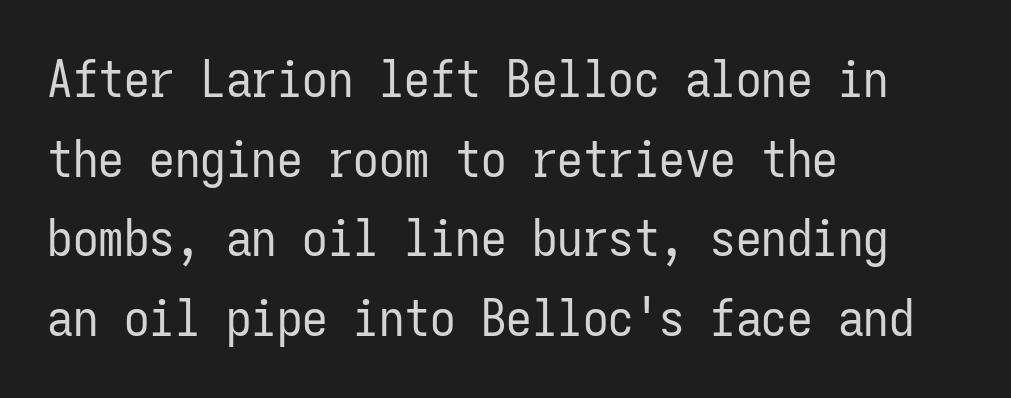
Regular leading. The rendering uses typewriter-style spacing with identical character cells. Line starts are locked; line ends wander. Short note: letters normally spaced.
